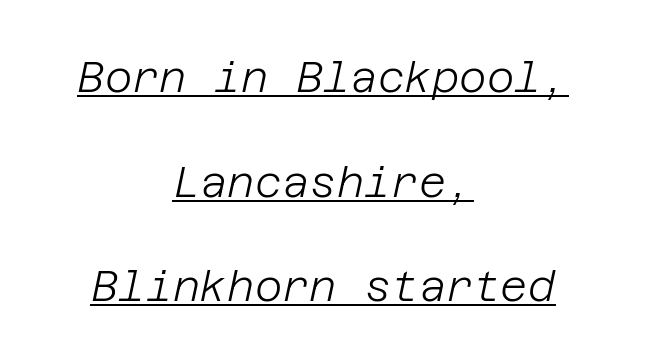
{"italic": "yes", "lean": "right", "slant_degrees": 12, "bold": "no", "weight": "light", "width": "normal", "stroke_contrast": "low", "x_height": "large", "underline": "yes", "align": "center", "line_spacing": "loose", "line_spacing_ratio": 2.49, "letter_spacing": "normal", "letter_spacing_em": 0.0, "glyph_px": 42}
